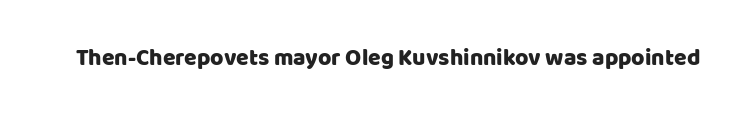
{"italic": "no", "underline": "no", "letter_spacing": "normal", "letter_spacing_em": 0.0, "glyph_px": 23}
